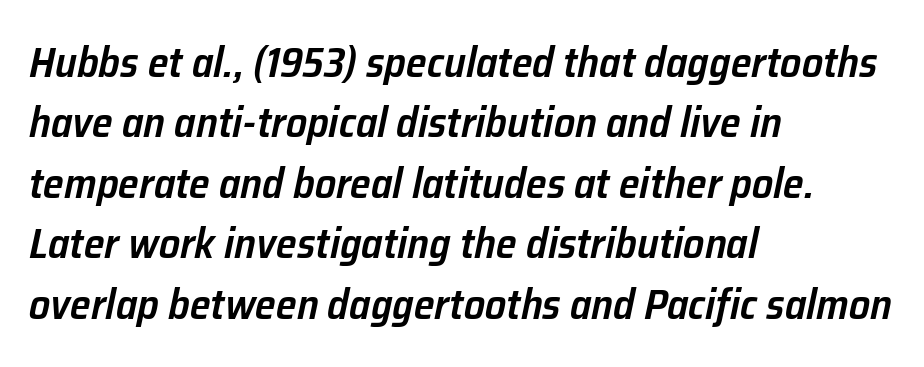
The compositor pushed each line to the left boundary. The letters advance in unequal steps, a hallmark of proportional type. Decoration check: the copy has no underline. The line-height multiplier appears to be the usual default.
